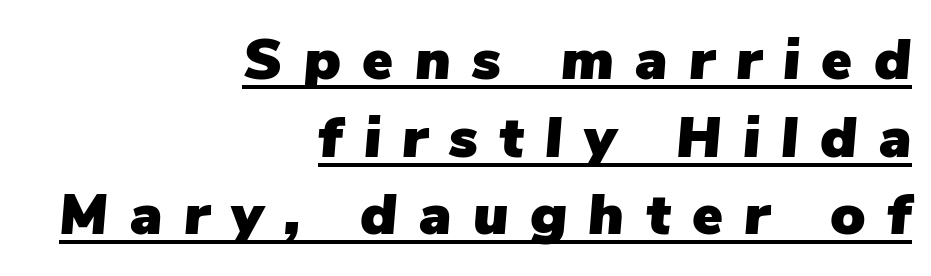
The image shows 58 px text type, italic (leaning right); set right-aligned, normal line spacing (1.34x), unusually wide letter spacing (+0.37 em), underlined; low stroke contrast and a medium x-height.
